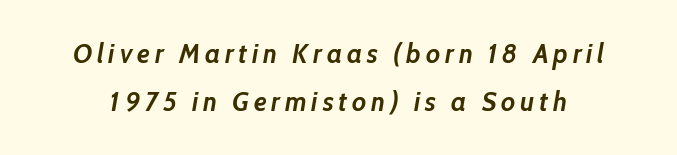
{"italic": "yes", "lean": "right", "slant_degrees": 10, "bold": "yes", "underline": "no", "line_spacing_ratio": 1.79, "glyph_px": 27}
